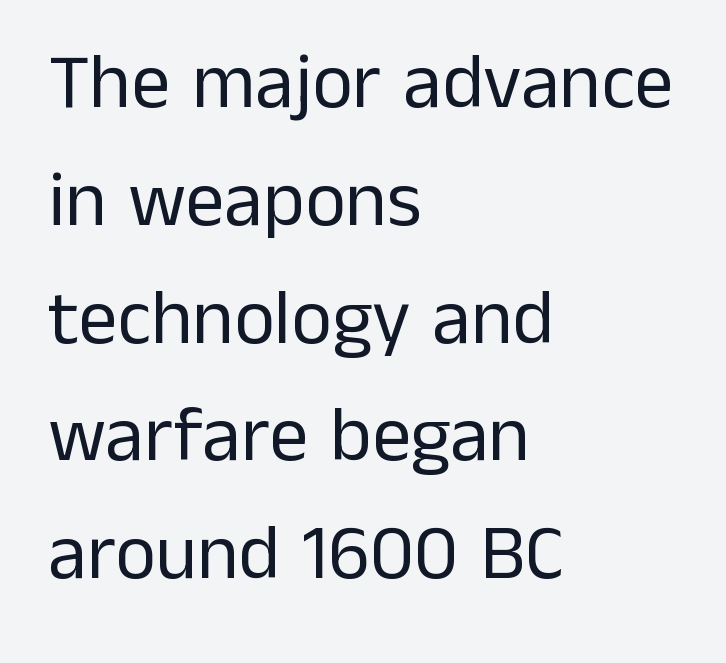
The image shows 78 px regular-weight sans-serif type, upright; set left-aligned, normal line spacing (1.51x), normal letter spacing, not underlined; low stroke contrast and a medium x-height.
